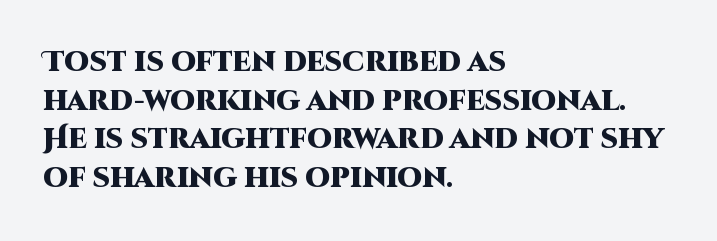
Each word holds together tightly as a unit, with standard inter-letter gaps. Every stem runs plumb, perpendicular to the baseline. Caption: multi-line text, flush left, ragged right. Serifs: no, the terminals of the letterforms are clean. Just letters on the line, the space beneath them empty. Vertically, the passage feels balanced, rows spaced as you'd expect.
